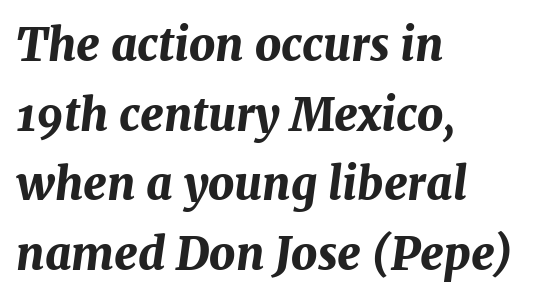
The passage shown leans; its letterforms are oblique. The passage is arranged the way most books set body copy — flush left. The rows are spaced the way most documents space them. The letters are bold, with thick, heavy strokes.
